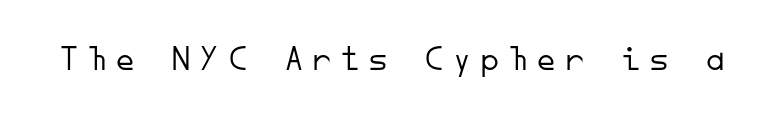
The image shows 36 px light sans-serif type, upright, monospaced; set unusually wide letter spacing (+0.28 em), not underlined; low stroke contrast and a small x-height.
